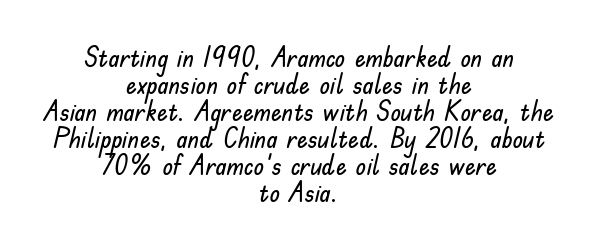
The image shows 27 px text type; set centered, tight line spacing (1.0x), normal letter spacing, not underlined.
